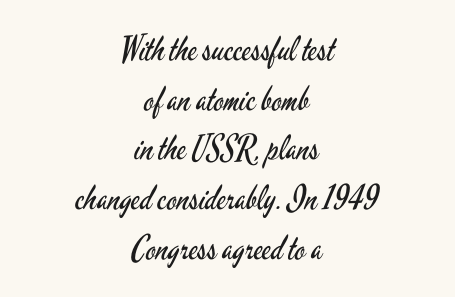
You could not count columns in this text — the font is proportionally spaced. Descenders hang freely into open space. Compared with typical paragraphs, the rows here are spaced about the same. The text block is weighted toward neither margin, spreading evenly from the middle.
